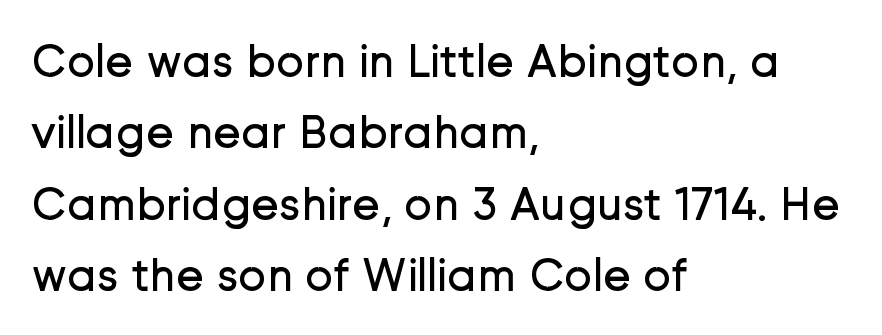
The image shows 47 px regular-weight sans-serif type, upright; set left-aligned, normal line spacing (1.52x), normal letter spacing, not underlined; low stroke contrast and a medium x-height.
